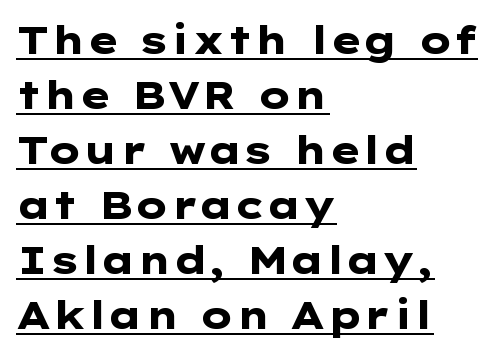
Q: Is the text bold? A: Yes.
Q: Is the text italic (slanted)? A: No, it is upright.
Q: Is the typeface a serif or a sans-serif typeface? A: Sans-serif.
Q: Is the text underlined? A: Yes.
Q: How is the paragraph aligned? A: Left-aligned.
Q: Is the spacing between letters normal or unusually wide? A: Normal.
Q: Is the spacing between lines tight, normal or loose? A: Normal.
Q: Width (condensed, normal, or wide)? A: Wide.
Q: Stroke contrast? A: Low.
Q: x-height? A: Medium.
